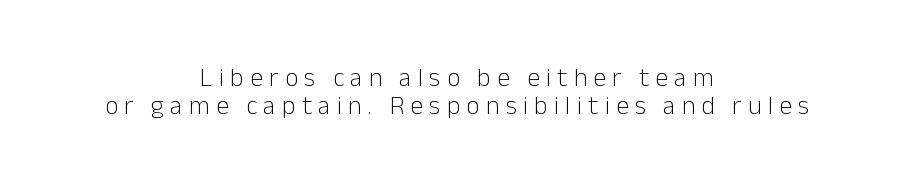
The image shows 26 px text type, upright; set centered, tight line spacing (1.09x), unusually wide letter spacing (+0.24 em), not underlined.
